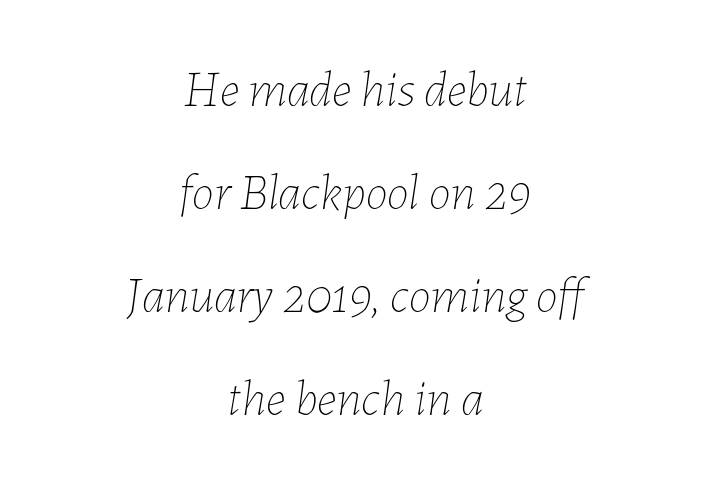
Is this a fixed-width face? No — the glyphs have proportional, varying widths. These lines stand farther apart than default settings would place them. Here the glyphs are tracked normally, forming tight word shapes. Weight: in the light-to-regular range.
